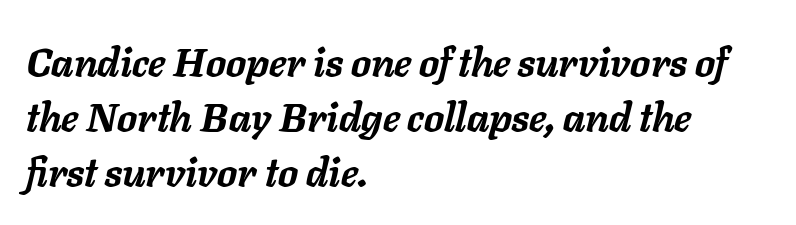
The image shows 40 px semibold type, italic (leaning right); set left-aligned, normal line spacing (1.37x), normal letter spacing, not underlined; low stroke contrast and a medium x-height.
